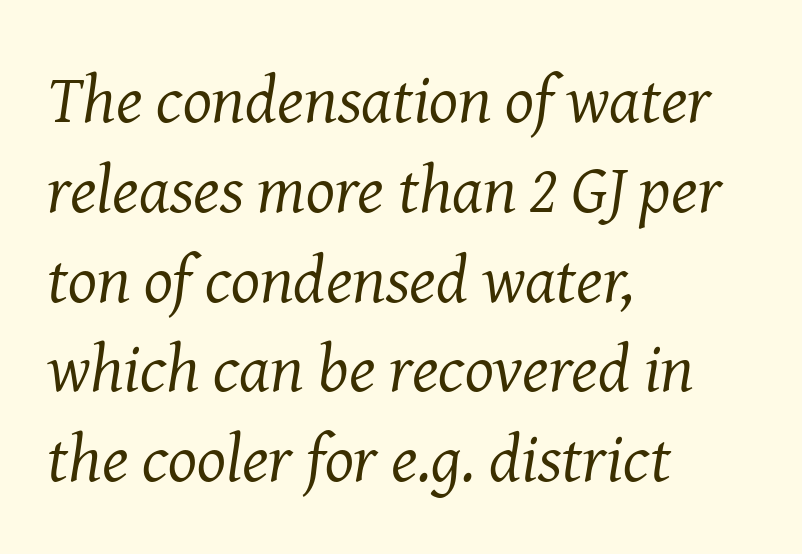
Q: Is the text bold? A: No.
Q: Is the text italic (slanted)? A: Yes, it leans right by about 8 degrees.
Q: Is the typeface a serif or a sans-serif typeface? A: Serif.
Q: Is the text underlined? A: No.
Q: How is the paragraph aligned? A: Left-aligned.
Q: Is the spacing between letters normal or unusually wide? A: Normal.
Q: Is the spacing between lines tight, normal or loose? A: Normal.
Q: Width (condensed, normal, or wide)? A: Normal.
Q: Stroke contrast? A: Medium.
Q: x-height? A: Medium.
Q: Monospaced? A: No.
